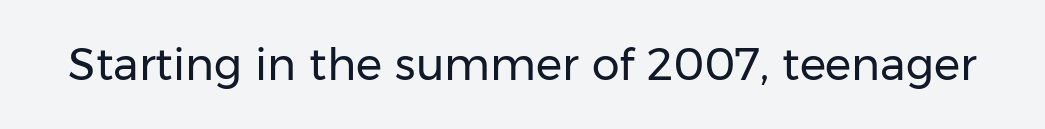
{"serif": "no", "italic": "no", "bold": "no", "weight": "regular", "width": "normal", "stroke_contrast": "low", "x_height": "medium", "monospaced": "no", "underline": "no", "letter_spacing": "normal", "letter_spacing_em": 0.0, "glyph_px": 44}
